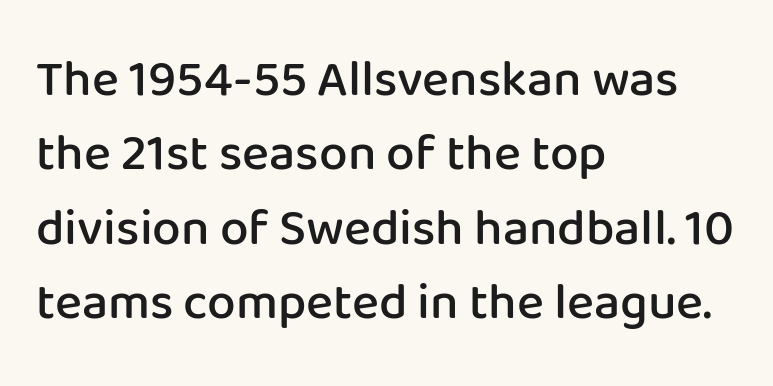
The image shows 51 px semibold sans-serif type, upright; set left-aligned, normal line spacing (1.46x), normal letter spacing, not underlined; low stroke contrast and a medium x-height.
